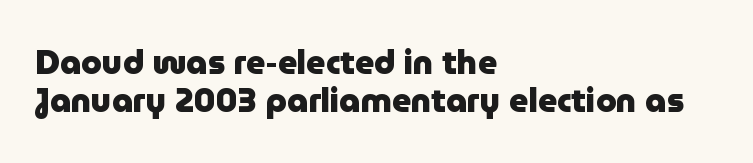
{"serif": "no", "italic": "no", "bold": "yes", "weight": "heavy", "width": "normal", "stroke_contrast": "low", "x_height": "medium", "monospaced": "no", "underline": "no", "align": "left", "line_spacing": "tight", "line_spacing_ratio": 1.15, "letter_spacing": "normal", "letter_spacing_em": 0.0, "glyph_px": 33}
